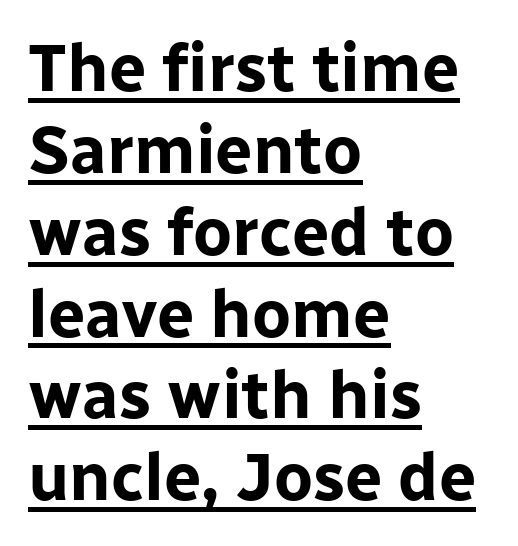
Q: Is the text bold? A: Yes.
Q: Is the text italic (slanted)? A: No, it is upright.
Q: Is the typeface a serif or a sans-serif typeface? A: Sans-serif.
Q: Is the text underlined? A: Yes.
Q: How is the paragraph aligned? A: Left-aligned.
Q: Is the spacing between letters normal or unusually wide? A: Normal.
Q: Width (condensed, normal, or wide)? A: Normal.
Q: Stroke contrast? A: Low.
Q: x-height? A: Medium.
Q: Monospaced? A: No.
